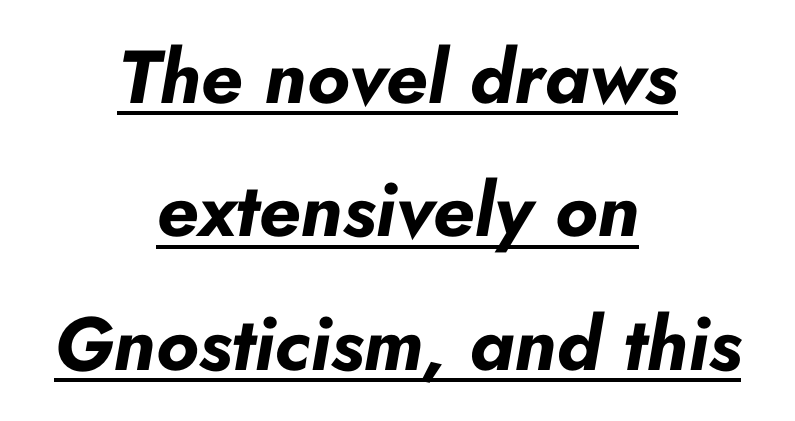
The image shows 75 px bold type, italic (leaning right); set centered, line spacing 1.78x, normal letter spacing, underlined; low stroke contrast and a small x-height.
